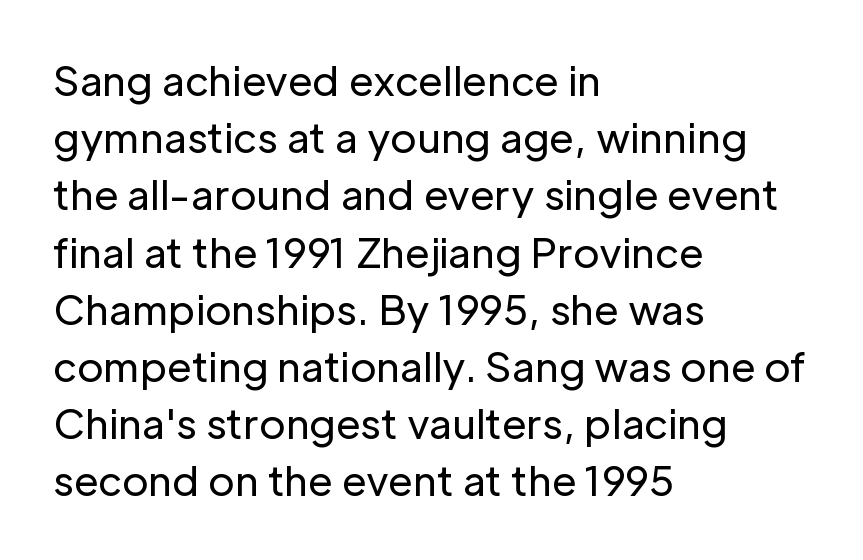
Q: Is the text bold? A: No.
Q: Is the text italic (slanted)? A: No, it is upright.
Q: Is the typeface a serif or a sans-serif typeface? A: Sans-serif.
Q: Is the text underlined? A: No.
Q: How is the paragraph aligned? A: Left-aligned.
Q: Is the spacing between letters normal or unusually wide? A: Normal.
Q: Is the spacing between lines tight, normal or loose? A: Normal.
Q: Width (condensed, normal, or wide)? A: Normal.
Q: Stroke contrast? A: Low.
Q: x-height? A: Medium.
Q: Monospaced? A: No.
